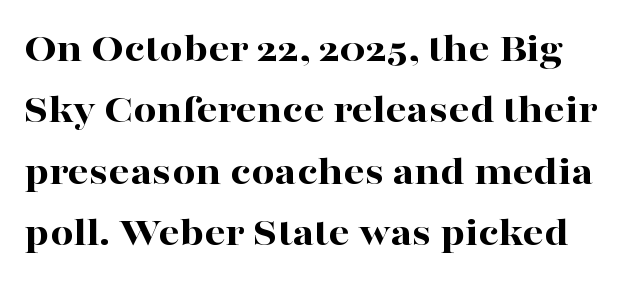
The image shows 41 px bold, wide serif type, upright; set normal line spacing (1.5x), normal letter spacing, not underlined; high stroke contrast and a medium x-height.
